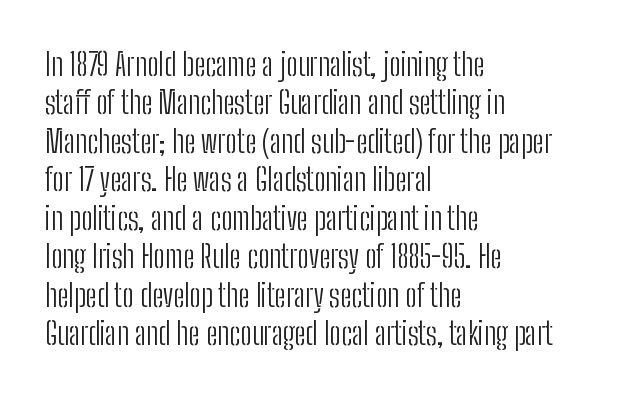
{"serif": "no", "italic": "no", "bold": "no", "weight": "light", "width": "condensed", "stroke_contrast": "low", "x_height": "medium", "monospaced": "no", "underline": "no", "align": "left", "line_spacing_ratio": 1.24, "letter_spacing": "normal", "letter_spacing_em": 0.0, "glyph_px": 31}
